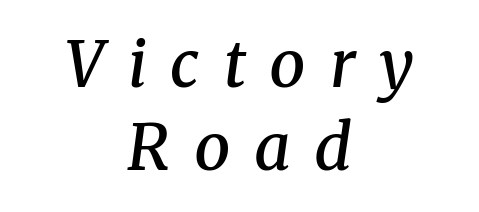
Q: Is the text bold? A: Semi-bold.
Q: Is the text italic (slanted)? A: Yes, it leans right by about 8 degrees.
Q: Is the typeface a serif or a sans-serif typeface? A: Serif.
Q: Is the text underlined? A: No.
Q: How is the paragraph aligned? A: Centered.
Q: Is the spacing between letters normal or unusually wide? A: Unusually wide.
Q: Is the spacing between lines tight, normal or loose? A: Normal.
Q: Width (condensed, normal, or wide)? A: Normal.
Q: Stroke contrast? A: Medium.
Q: x-height? A: Medium.
Q: Monospaced? A: No.
